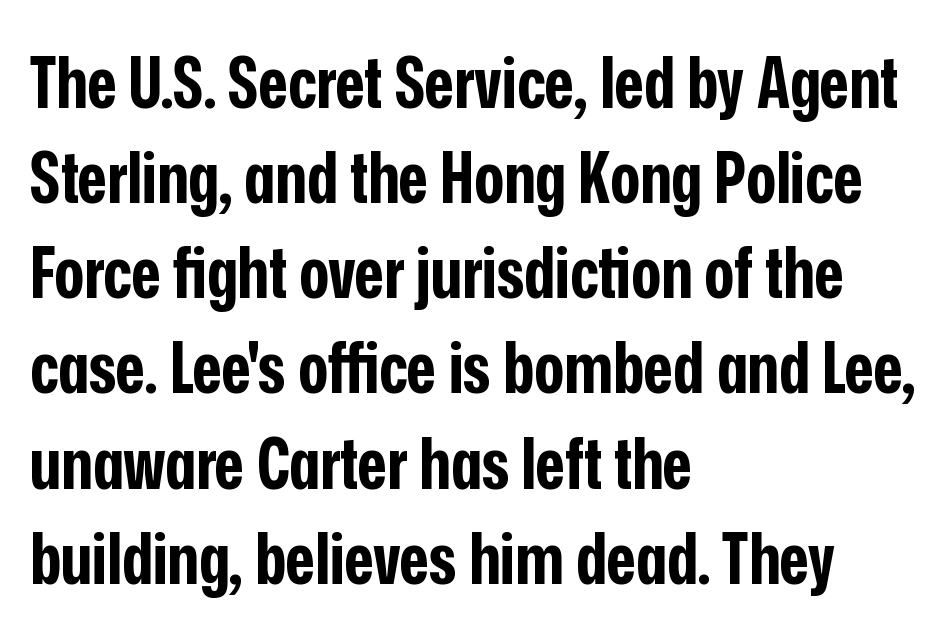
Q: Is the text bold? A: Yes.
Q: Is the text italic (slanted)? A: No, it is upright.
Q: Is the typeface a serif or a sans-serif typeface? A: Sans-serif.
Q: Is the text underlined? A: No.
Q: How is the paragraph aligned? A: Left-aligned.
Q: Is the spacing between letters normal or unusually wide? A: Normal.
Q: Is the spacing between lines tight, normal or loose? A: Normal.
Q: Width (condensed, normal, or wide)? A: Condensed.
Q: Stroke contrast? A: Low.
Q: x-height? A: Medium.
Q: Monospaced? A: No.
